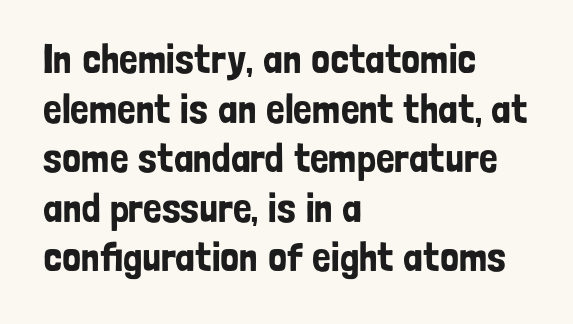
{"serif": "no", "italic": "no", "width": "condensed", "stroke_contrast": "low", "x_height": "medium", "monospaced": "no", "underline": "no", "align": "left", "line_spacing_ratio": 1.21, "letter_spacing": "normal", "letter_spacing_em": 0.0, "glyph_px": 41}
